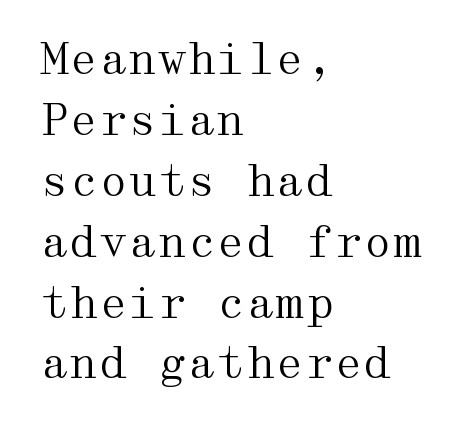
{"serif": "yes", "italic": "no", "bold": "no", "weight": "regular", "width": "wide", "stroke_contrast": "medium", "x_height": "medium", "underline": "no", "align": "left", "line_spacing": "normal", "line_spacing_ratio": 1.45, "letter_spacing": "normal", "letter_spacing_em": 0.0, "glyph_px": 42}
